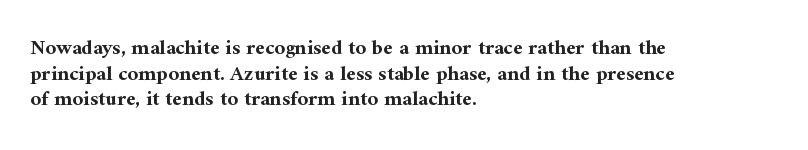
Is there any slant? The stems are plumb. The zone under the glyphs is completely vacant. Caption: bold face, heavy strokes. Each word holds together tightly as a unit, with standard inter-letter gaps. Does the copy run flush right? No — it runs flush left.
